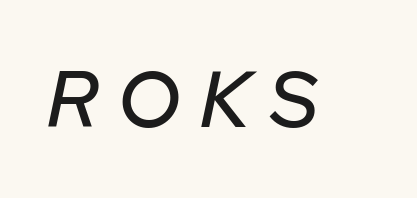
The image shows 78 px text type, italic (leaning right); set unusually wide letter spacing (+0.26 em), not underlined; low stroke contrast and a medium x-height.
